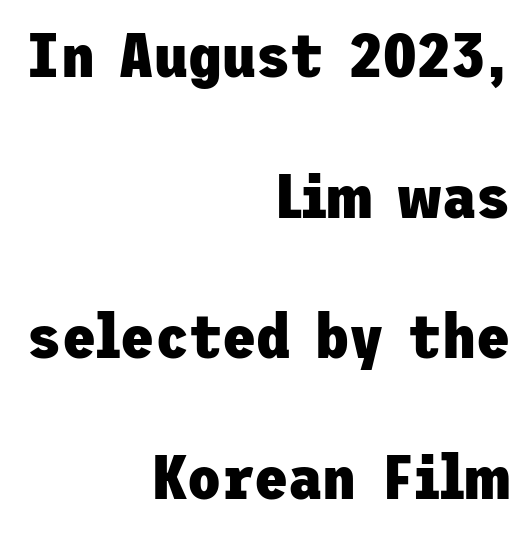
Its strokes are broad and dark, the hallmark of bold type. You could call the tracking neutral — neither tight nor loose. Notice how the stems are strictly vertical — no italics here. The type family on display is of the sans-serif kind.
